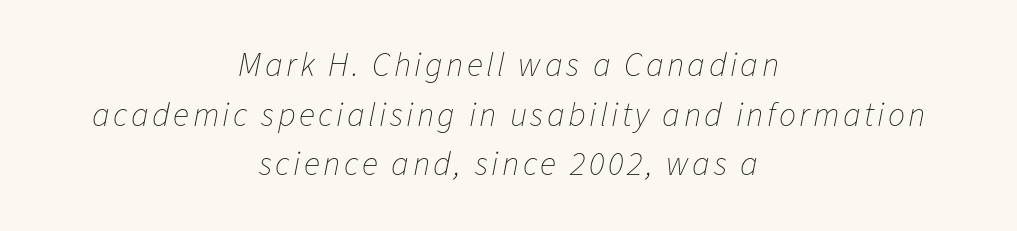
Character widths vary here, with narrow letters taking less room than wide ones. The rag falls on both sides of this text block equally. Whoever set this chose a conventional vertical rhythm. It's the slanting kind of type. Plain, unruled lines of type. Bold? No — there's no thickening of the strokes.
